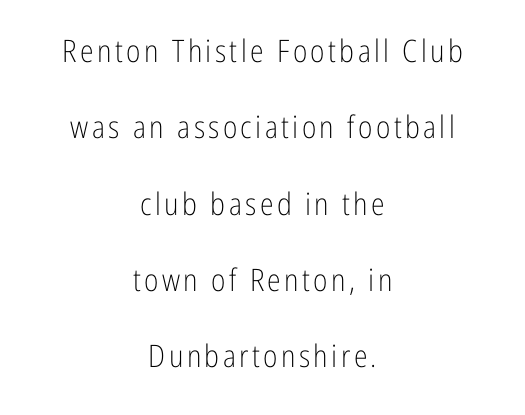
The image shows 31 px light, condensed sans-serif type, upright; set centered, loose line spacing (2.46x), not underlined; low stroke contrast and a medium x-height.
